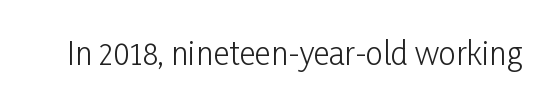
The image shows 31 px light, condensed sans-serif type, upright; set normal letter spacing, not underlined; low stroke contrast and a medium x-height.
